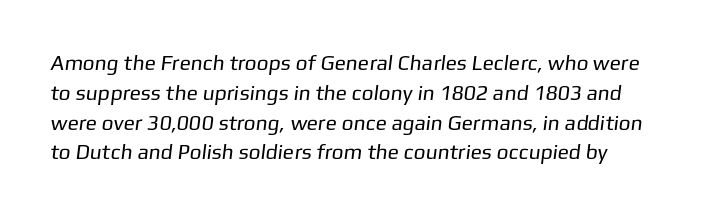
Q: Is the text bold? A: No.
Q: Is the text underlined? A: No.
Q: Is the spacing between letters normal or unusually wide? A: Normal.
Q: Is the spacing between lines tight, normal or loose? A: Normal.
